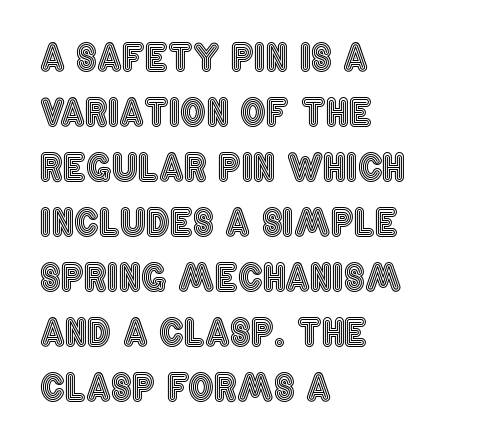
Q: Is the text italic (slanted)? A: No, it is upright.
Q: Is the text underlined? A: No.
Q: How is the paragraph aligned? A: Left-aligned.
Q: Is the spacing between letters normal or unusually wide? A: Normal.
Q: Is the spacing between lines tight, normal or loose? A: Normal.
Q: Width (condensed, normal, or wide)? A: Condensed.
Q: x-height? A: Large.
Q: Monospaced? A: No.
